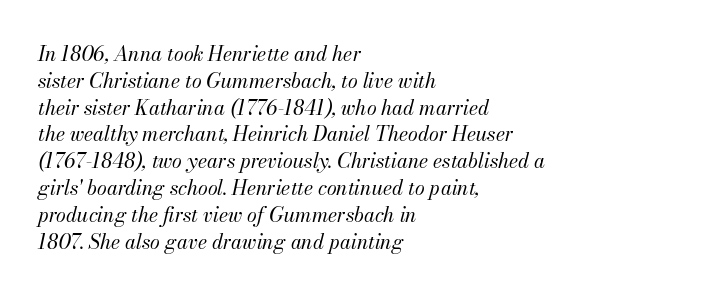
The image shows 20 px text type, italic (leaning right); set left-aligned, normal line spacing (1.34x), normal letter spacing, not underlined.
